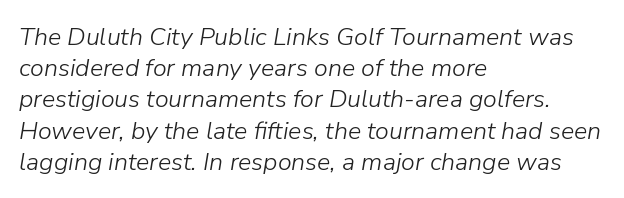
Q: Is the text bold? A: No.
Q: Is the text italic (slanted)? A: Yes, it leans right by about 9 degrees.
Q: Is the text underlined? A: No.
Q: How is the paragraph aligned? A: Left-aligned.
Q: Is the spacing between letters normal or unusually wide? A: Normal.
Q: Is the spacing between lines tight, normal or loose? A: Normal.
